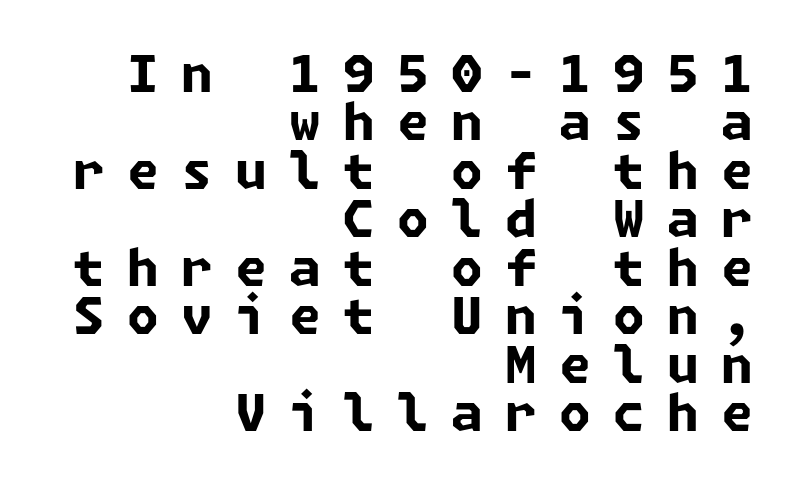
{"serif": "no", "bold": "yes", "weight": "bold", "width": "normal", "stroke_contrast": "low", "x_height": "medium", "underline": "no", "align": "right", "line_spacing": "tight", "line_spacing_ratio": 0.95, "letter_spacing": "wide", "letter_spacing_em": 0.44, "glyph_px": 51}
